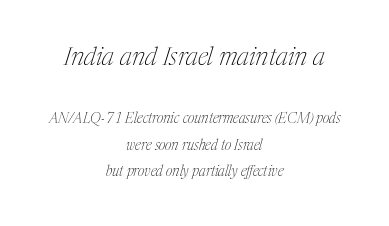
{"italic": "yes", "lean": "right", "slant_degrees": 17, "bold": "no", "underline": "no", "align": "center", "line_spacing_ratio": 1.89, "letter_spacing": "normal", "letter_spacing_em": 0.0, "larger_block": "first", "size_ratio": 1.79, "glyph_px": 25}
